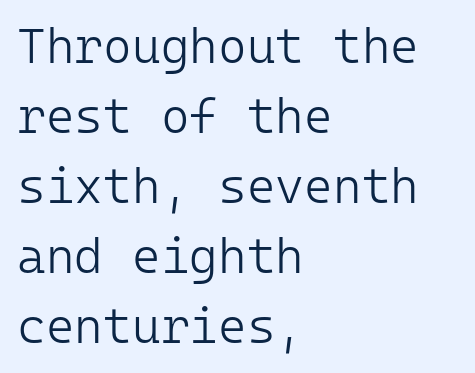
Q: Is the text bold? A: No.
Q: Is the text italic (slanted)? A: No, it is upright.
Q: Is the typeface a serif or a sans-serif typeface? A: Sans-serif.
Q: Is the text underlined? A: No.
Q: How is the paragraph aligned? A: Left-aligned.
Q: Is the spacing between letters normal or unusually wide? A: Normal.
Q: Is the spacing between lines tight, normal or loose? A: Normal.
Q: Width (condensed, normal, or wide)? A: Normal.
Q: Stroke contrast? A: Low.
Q: x-height? A: Medium.
Q: Monospaced? A: Yes.
